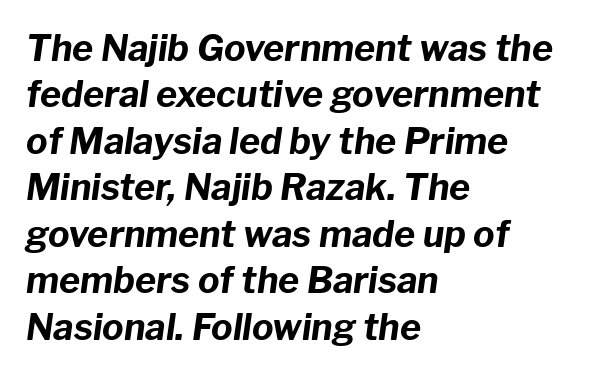
Is the type slanted? Yes — the strokes lean at a clear angle. The font is running at its bold setting. A clean baseline with only descenders dipping below it. Proportional: the letters do not fall into vertical columns.
